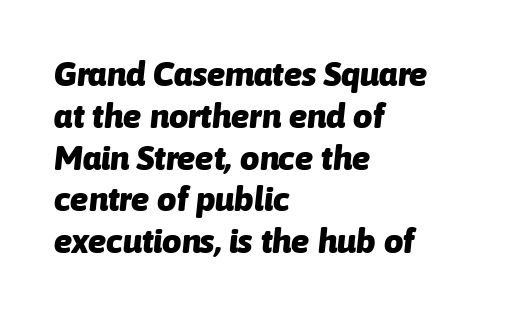
{"italic": "yes", "lean": "right", "slant_degrees": 6, "bold": "yes", "weight": "heavy", "width": "normal", "stroke_contrast": "low", "x_height": "medium", "monospaced": "no", "underline": "no", "align": "left", "line_spacing_ratio": 1.23, "letter_spacing": "normal", "letter_spacing_em": 0.0, "glyph_px": 34}
